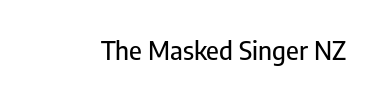
Is there any slant? The stems are plumb. Descenders are the only things crossing below the line. The line texture is even and compact thanks to regular tracking.
